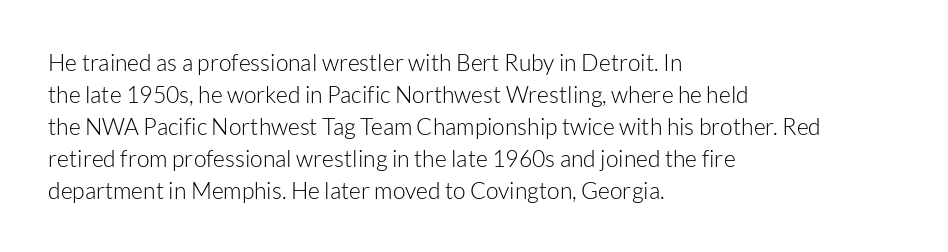
Q: Is the text bold? A: No.
Q: Is the text italic (slanted)? A: No, it is upright.
Q: Is the text underlined? A: No.
Q: How is the paragraph aligned? A: Left-aligned.
Q: Is the spacing between letters normal or unusually wide? A: Normal.
Q: Is the spacing between lines tight, normal or loose? A: Normal.
